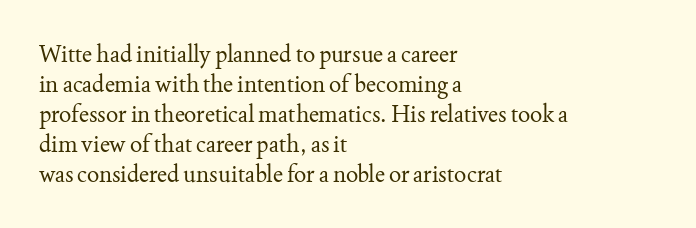
The lines are quadded left. The font sits on the lighter half of the weight spectrum, regular included. Tracking here is standard; glyphs follow each other at the usual distance. Italic? Not at all — the glyphs are vertical. Rule under the text: the space is simply empty.
